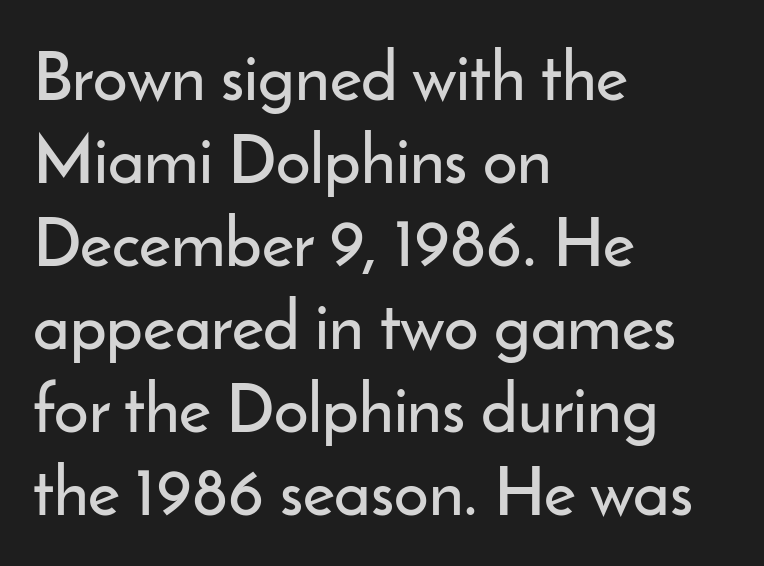
Q: Is the text italic (slanted)? A: No, it is upright.
Q: Is the typeface a serif or a sans-serif typeface? A: Sans-serif.
Q: Is the text underlined? A: No.
Q: How is the paragraph aligned? A: Left-aligned.
Q: Is the spacing between letters normal or unusually wide? A: Normal.
Q: Width (condensed, normal, or wide)? A: Normal.
Q: Stroke contrast? A: Low.
Q: x-height? A: Small.
Q: Monospaced? A: No.
